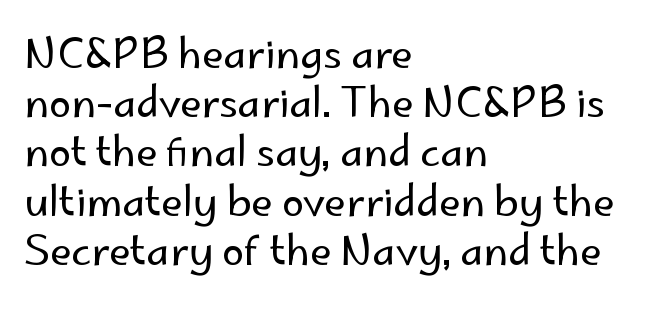
{"serif": "no", "italic": "no", "bold": "no", "weight": "regular", "width": "normal", "stroke_contrast": "low", "x_height": "small", "monospaced": "no", "underline": "no", "align": "left", "line_spacing_ratio": 1.23, "letter_spacing": "normal", "letter_spacing_em": 0.0, "glyph_px": 40}
